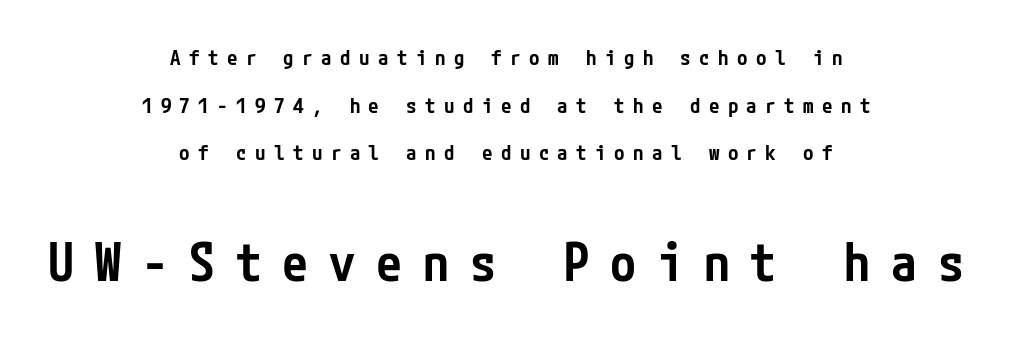
There is plenty of visible air inserted between adjacent glyphs. The passage is arranged like a title page — every line centered. Typographically, this falls in the sans-serif category. The glyphs are unaccompanied by any horizontal stroke below them. A somewhat darkened texture: the type is semibold rather than bold. Small over large — that's the arrangement of the two blocks here.
